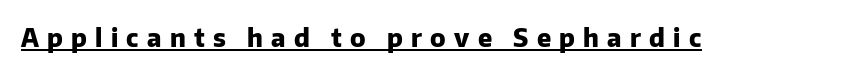
The image shows 25 px bold type, upright; set unusually wide letter spacing (+0.33 em), underlined.
